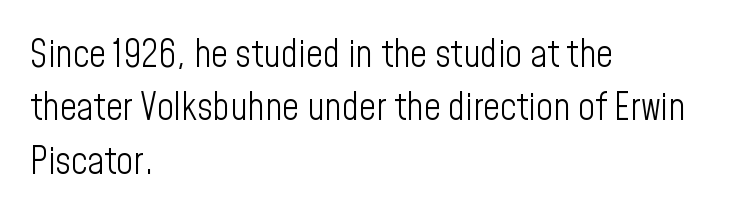
Q: Is the text bold? A: No.
Q: Is the text italic (slanted)? A: No, it is upright.
Q: Is the typeface a serif or a sans-serif typeface? A: Sans-serif.
Q: Is the text underlined? A: No.
Q: How is the paragraph aligned? A: Left-aligned.
Q: Is the spacing between letters normal or unusually wide? A: Normal.
Q: Is the spacing between lines tight, normal or loose? A: Normal.
Q: Width (condensed, normal, or wide)? A: Condensed.
Q: Stroke contrast? A: Low.
Q: x-height? A: Medium.
Q: Monospaced? A: No.
